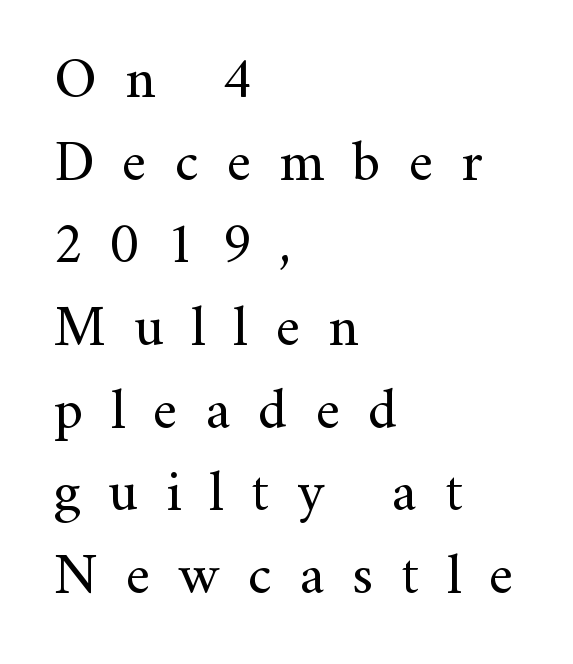
Q: Is the text bold? A: No.
Q: Is the text italic (slanted)? A: No, it is upright.
Q: Is the typeface a serif or a sans-serif typeface? A: Serif.
Q: Is the text underlined? A: No.
Q: How is the paragraph aligned? A: Left-aligned.
Q: Is the spacing between letters normal or unusually wide? A: Unusually wide.
Q: Is the spacing between lines tight, normal or loose? A: Normal.
Q: Width (condensed, normal, or wide)? A: Normal.
Q: Stroke contrast? A: Medium.
Q: x-height? A: Small.
Q: Monospaced? A: No.
